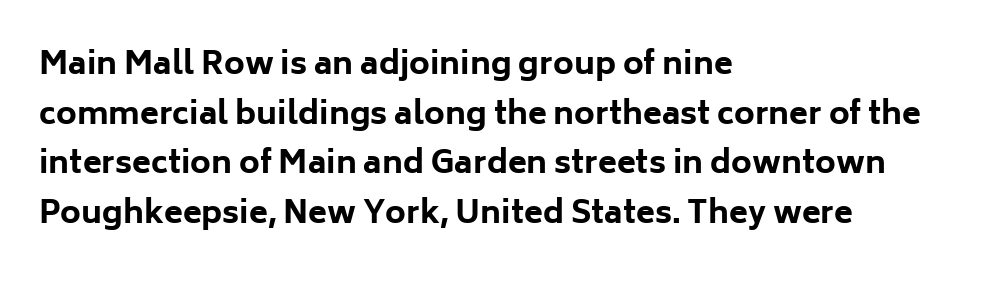
The image shows 31 px bold sans-serif type, upright; set left-aligned, normal line spacing (1.6x), normal letter spacing, not underlined; low stroke contrast and a medium x-height.
